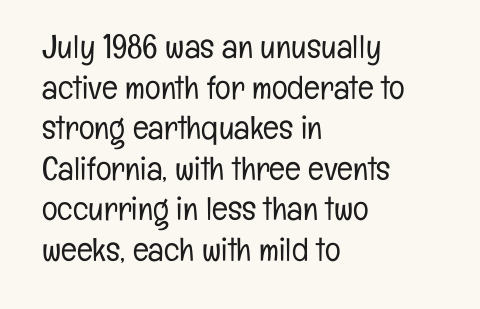
{"serif": "no", "italic": "no", "bold": "no", "weight": "light", "width": "condensed", "stroke_contrast": "low", "x_height": "medium", "monospaced": "no", "underline": "no", "align": "left", "line_spacing_ratio": 1.23, "letter_spacing": "normal", "letter_spacing_em": 0.0, "glyph_px": 33}
